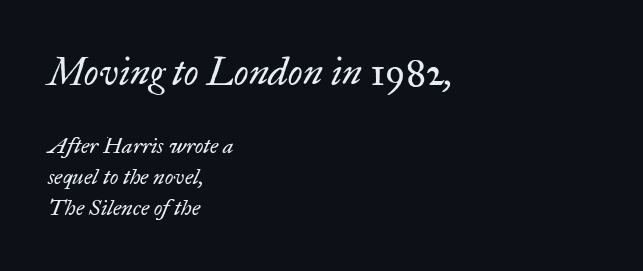
Q: Is the text bold? A: No.
Q: Is the text italic (slanted)? A: Yes, it leans right by about 17 degrees.
Q: Is the typeface a serif or a sans-serif typeface? A: Serif.
Q: Is the text underlined? A: No.
Q: How is the paragraph aligned? A: Left-aligned.
Q: Is the spacing between letters normal or unusually wide? A: Normal.
Q: Is the spacing between lines tight, normal or loose? A: Normal.
Q: Which block of text is set in a larger size, the first (top) or the second (bottom)? A: The first (top) one.
Q: Width (condensed, normal, or wide)? A: Normal.
Q: Stroke contrast? A: Low.
Q: x-height? A: Small.
Q: Monospaced? A: No.
